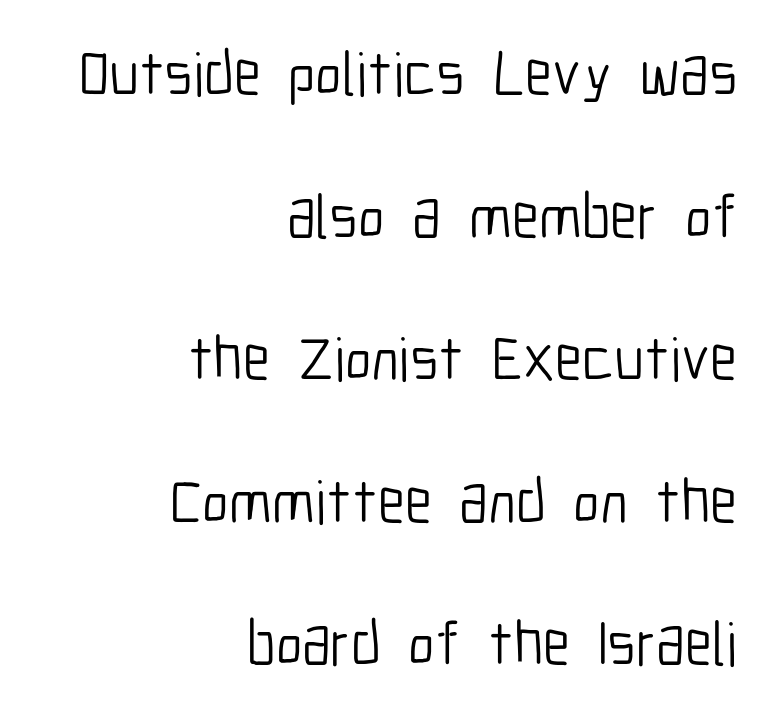
The image shows 62 px light, condensed sans-serif type, upright; set right-aligned, loose line spacing (2.3x), normal letter spacing, not underlined; low stroke contrast and a medium x-height.
